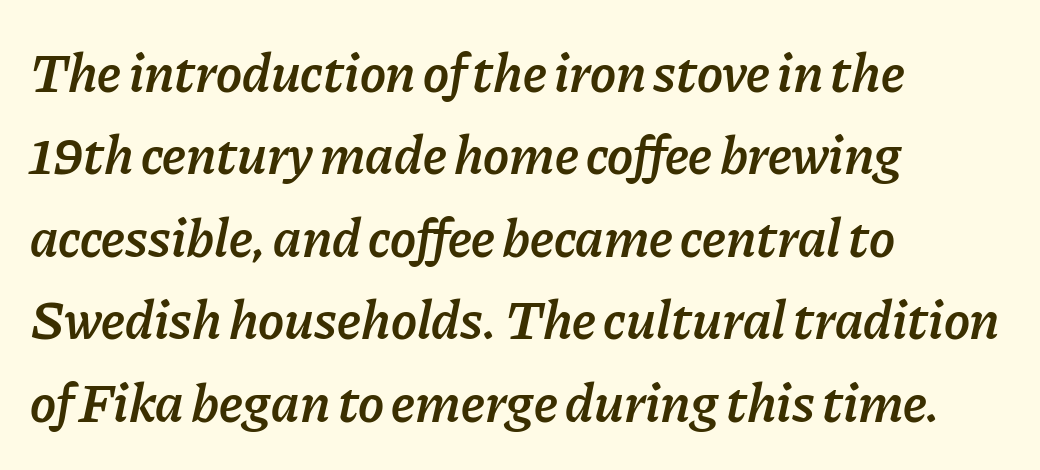
Q: Is the text bold? A: Semi-bold.
Q: Is the text italic (slanted)? A: Yes, it leans right by about 11 degrees.
Q: Is the text underlined? A: No.
Q: How is the paragraph aligned? A: Left-aligned.
Q: Is the spacing between letters normal or unusually wide? A: Normal.
Q: Is the spacing between lines tight, normal or loose? A: Normal.
Q: Width (condensed, normal, or wide)? A: Normal.
Q: Stroke contrast? A: Low.
Q: x-height? A: Medium.
Q: Monospaced? A: No.
